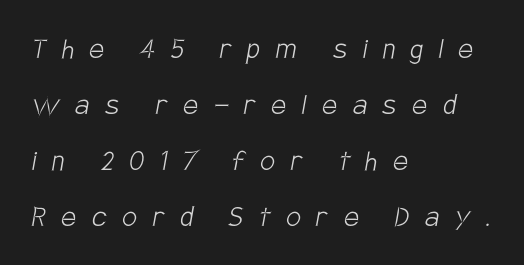
Short note: letters widely spaced. The rendering uses natural spacing where letterforms have individual widths. Unlike a traditional serif, this face leaves its strokes unadorned. Words float on clear page, feet unadorned. Line spacing here is normal. Weight class: somewhere from thin through regular.
